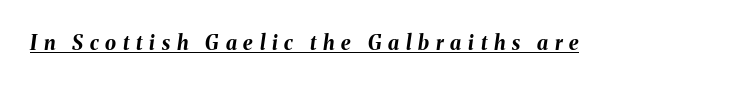
Every word sits above its own underline. Its strokes are broad and dark, the hallmark of bold type. Does extra space separate the letters? Yes, quite a lot of it. In terms of posture, this sample is oblique.
